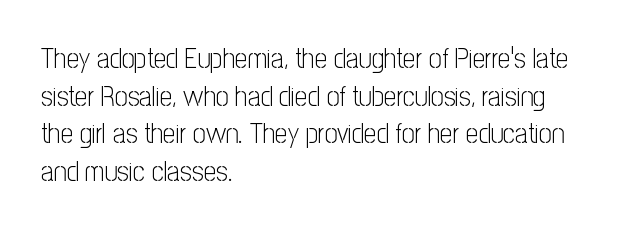
The image shows 28 px light, condensed sans-serif type, upright; set left-aligned, normal line spacing (1.34x), normal letter spacing, not underlined; low stroke contrast and a medium x-height.
